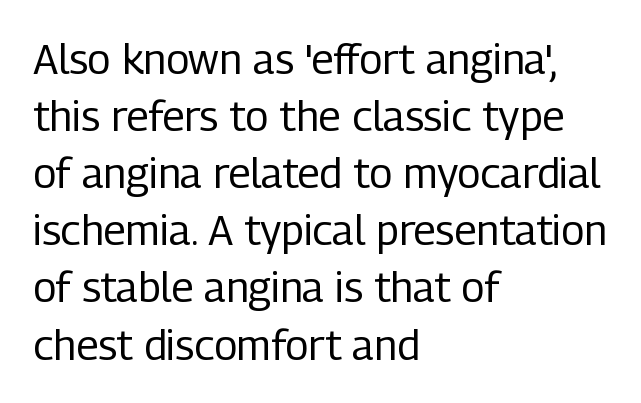
Q: Is the text bold? A: No.
Q: Is the text italic (slanted)? A: No, it is upright.
Q: Is the typeface a serif or a sans-serif typeface? A: Sans-serif.
Q: Is the text underlined? A: No.
Q: How is the paragraph aligned? A: Left-aligned.
Q: Is the spacing between letters normal or unusually wide? A: Normal.
Q: Is the spacing between lines tight, normal or loose? A: Normal.
Q: Width (condensed, normal, or wide)? A: Condensed.
Q: Stroke contrast? A: Low.
Q: x-height? A: Medium.
Q: Monospaced? A: No.
